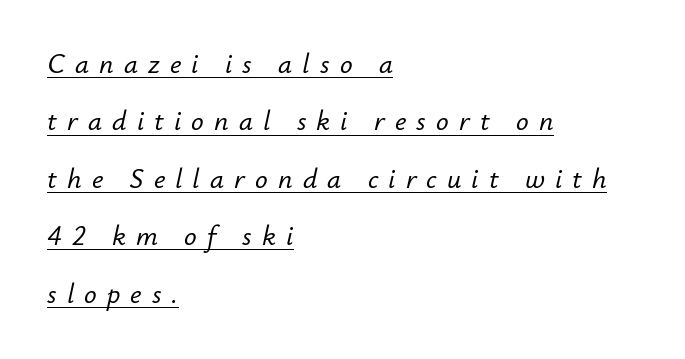
The image shows 28 px text type, italic (leaning right); set left-aligned, loose line spacing (2.05x), unusually wide letter spacing (+0.36 em), underlined; low stroke contrast and a small x-height.
